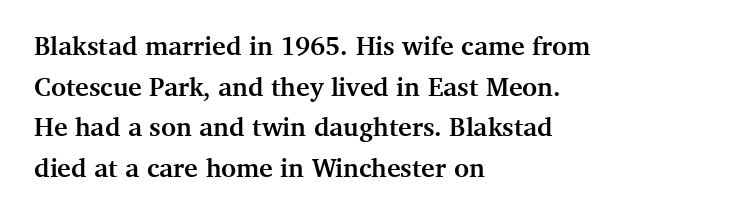
The image shows 26 px bold type, upright; set left-aligned, normal line spacing (1.56x), normal letter spacing, not underlined.
